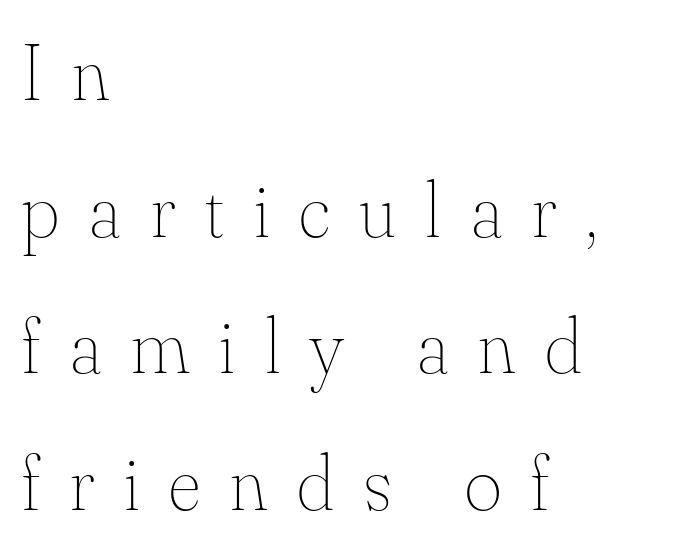
The image shows 79 px thin type, upright; set left-aligned, line spacing 1.73x, unusually wide letter spacing (+0.38 em), not underlined; medium stroke contrast and a small x-height.
